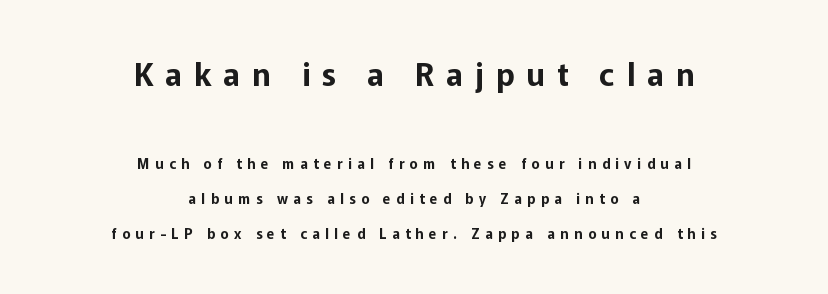
Every character sits straight up, as roman type does. Look at the bottom of the vertical strokes: they stop flat, with no serifs. Varying glyph widths throughout — classic text-font behaviour. Look at the glyph heights: the upper group is clearly the bigger setting. The specimen omits any rule beneath the text block's lines.
